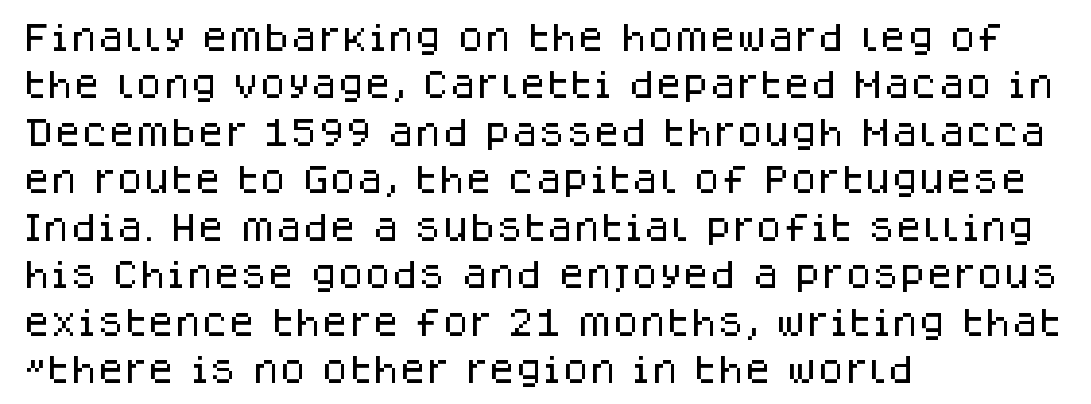
{"serif": "no", "italic": "no", "width": "normal", "stroke_contrast": "low", "x_height": "large", "monospaced": "no", "underline": "no", "align": "left", "line_spacing": "normal", "line_spacing_ratio": 1.53, "letter_spacing": "normal", "letter_spacing_em": 0.0, "glyph_px": 31}
